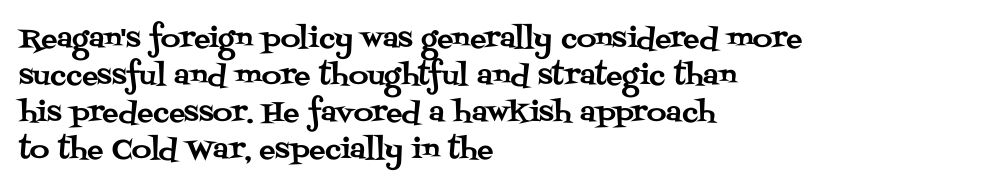
Q: Is the text italic (slanted)? A: No, it is upright.
Q: Is the text underlined? A: No.
Q: How is the paragraph aligned? A: Left-aligned.
Q: Is the spacing between letters normal or unusually wide? A: Normal.
Q: Is the spacing between lines tight, normal or loose? A: Normal.
